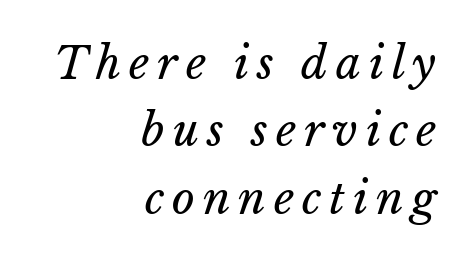
Q: Is the text bold? A: No.
Q: Is the text underlined? A: No.
Q: How is the paragraph aligned? A: Right-aligned.
Q: Is the spacing between lines tight, normal or loose? A: Normal.
Q: Width (condensed, normal, or wide)? A: Normal.
Q: Stroke contrast? A: Low.
Q: x-height? A: Medium.
Q: Monospaced? A: No.
